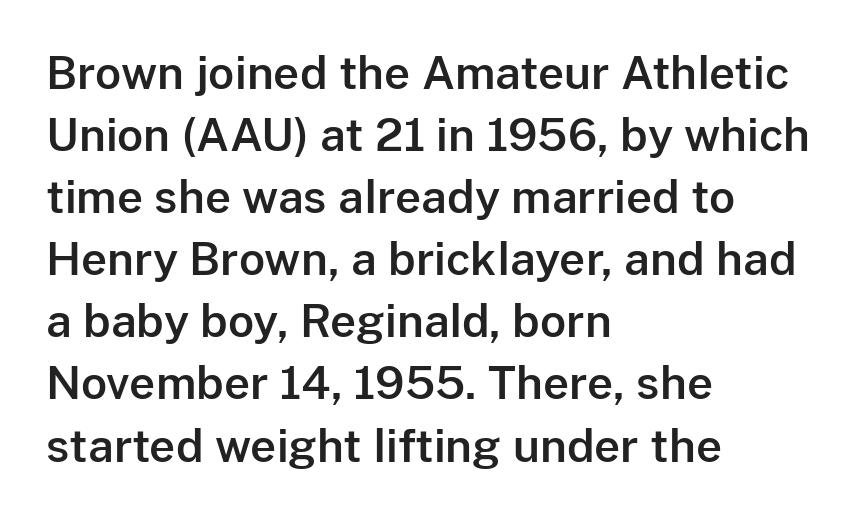
Horizontally, the lines are justified to the leading edge only. Nope, no serifs anywhere on these letters. Normally led — the rows are evenly, conventionally spaced. Is this a fixed-width face? No — the glyphs have proportional, varying widths.
